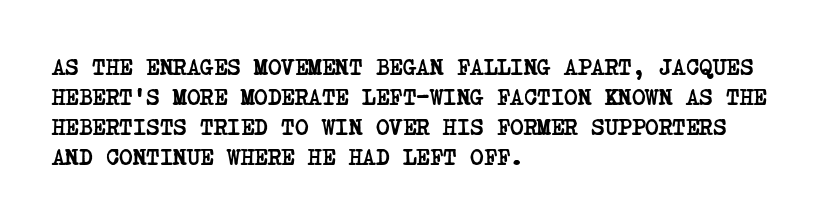
{"bold": "yes", "underline": "no", "align": "left", "line_spacing": "normal", "line_spacing_ratio": 1.3, "letter_spacing": "normal", "letter_spacing_em": 0.0, "glyph_px": 23}
